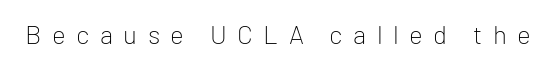
{"italic": "no", "bold": "no", "underline": "no", "letter_spacing": "wide", "letter_spacing_em": 0.4, "glyph_px": 26}
